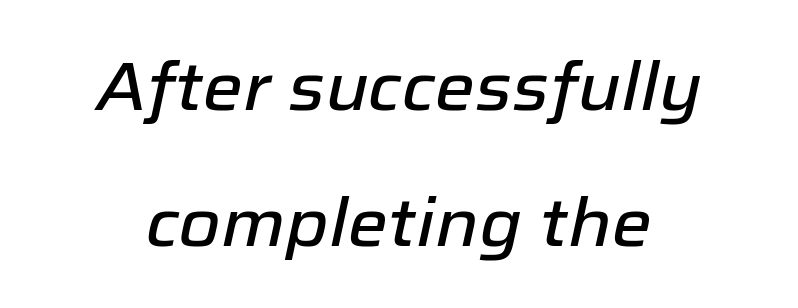
Q: Is the text italic (slanted)? A: Yes, it leans right by about 12 degrees.
Q: Is the text underlined? A: No.
Q: How is the paragraph aligned? A: Centered.
Q: Is the spacing between letters normal or unusually wide? A: Normal.
Q: Is the spacing between lines tight, normal or loose? A: Loose.
Q: Width (condensed, normal, or wide)? A: Normal.
Q: Stroke contrast? A: Low.
Q: x-height? A: Medium.
Q: Monospaced? A: No.
